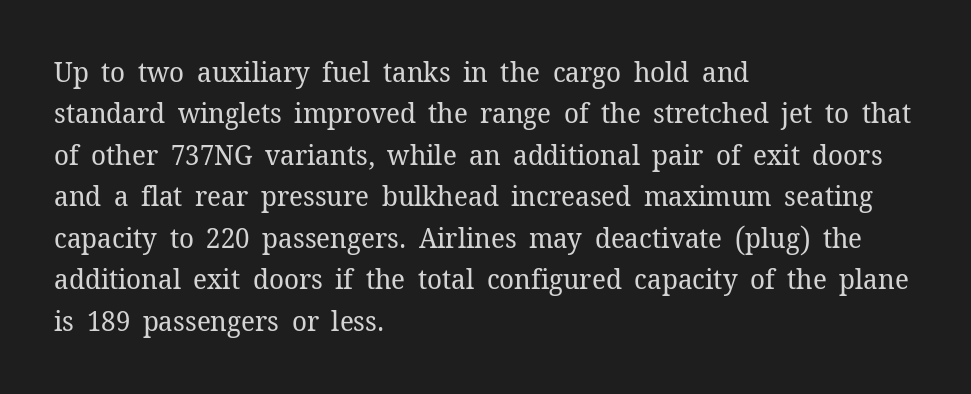
The image shows 28 px regular-weight serif type, upright; set left-aligned, normal line spacing (1.48x), normal letter spacing, not underlined; low stroke contrast and a medium x-height.
